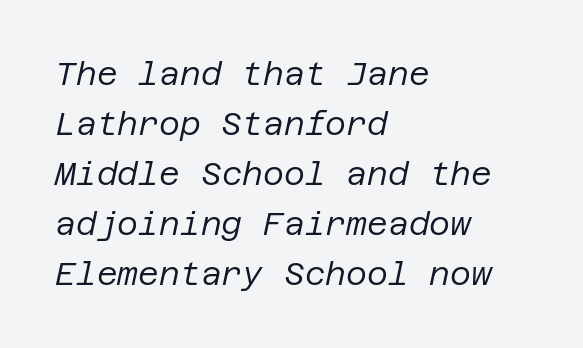
Q: Is the text bold? A: No.
Q: Is the text italic (slanted)? A: Yes, it leans right by about 12 degrees.
Q: Is the text underlined? A: No.
Q: How is the paragraph aligned? A: Left-aligned.
Q: Is the spacing between letters normal or unusually wide? A: Normal.
Q: Is the spacing between lines tight, normal or loose? A: Normal.
Q: Width (condensed, normal, or wide)? A: Normal.
Q: Stroke contrast? A: Low.
Q: x-height? A: Large.
